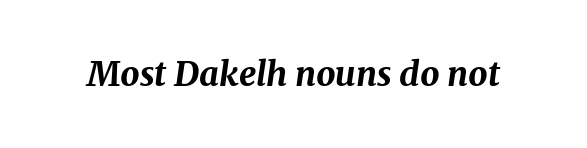
Stroke thickness is high; the sample reads as a true bold. A typesetter would mark this as italic. The letters advance in unequal steps, a hallmark of proportional type. Observe the ordinary spacing: letters are neighbours, not strangers. Underline: absent.
